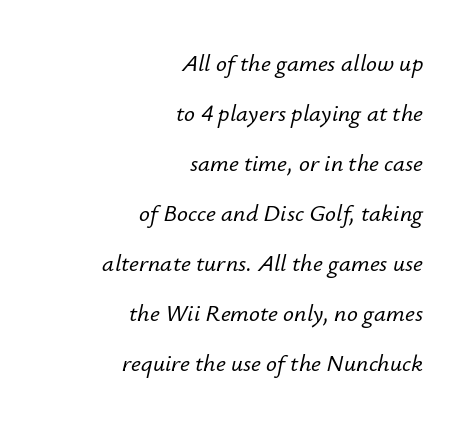
The lines are quadded right. The block of text is sparse from top to bottom, with ample space between rows. The letters sit at their default tracking, neither squeezed nor spread. These lines were composed using italics. Quick note: underline off.
